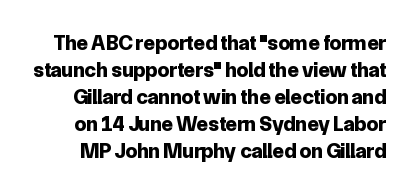
Q: Is the text bold? A: Yes.
Q: Is the text italic (slanted)? A: No, it is upright.
Q: Is the text underlined? A: No.
Q: Is the spacing between letters normal or unusually wide? A: Normal.
Q: Is the spacing between lines tight, normal or loose? A: Normal.
